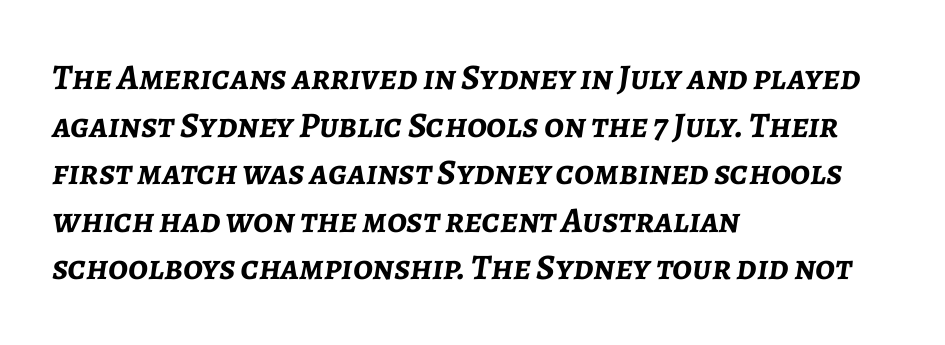
{"italic": "yes", "lean": "right", "slant_degrees": 7, "bold": "yes", "weight": "semibold", "width": "normal", "stroke_contrast": "low", "x_height": "medium", "monospaced": "no", "underline": "no", "align": "left", "line_spacing": "normal", "line_spacing_ratio": 1.32, "letter_spacing": "normal", "letter_spacing_em": 0.0, "glyph_px": 36}
